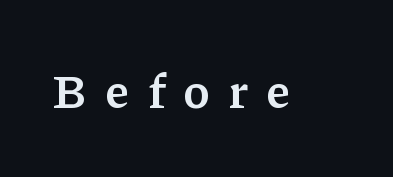
{"serif": "yes", "italic": "no", "bold": "semi", "weight": "semibold", "width": "normal", "stroke_contrast": "low", "x_height": "medium", "monospaced": "no", "underline": "no", "letter_spacing": "wide", "letter_spacing_em": 0.39, "glyph_px": 49}
